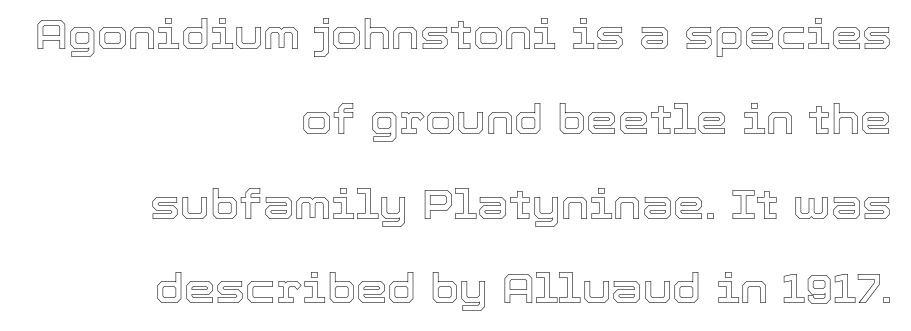
The image shows 40 px text type, upright; set right-aligned, loose line spacing (2.12x), normal letter spacing, not underlined; a medium x-height.
